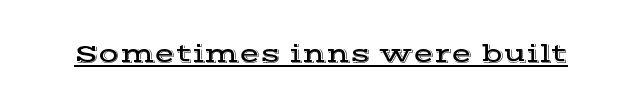
In terms of letterspacing, this is plain default setting. Ascenders rise straight up at ninety degrees. Underline: present.
